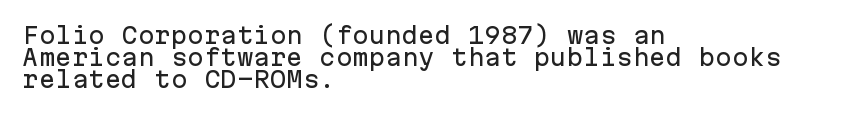
The words here are not underlined. These lines were composed using upright roman letters. A typesetter would call this zero additional tracking. Compared with a centered layout, this one pins lines to the left instead. Very little white space separates one row of letters from the next.
